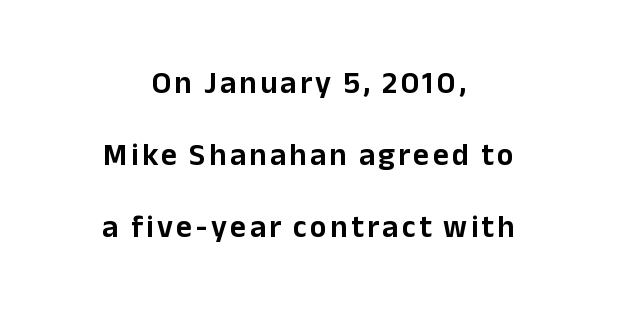
The image shows 31 px sans-serif type, upright; set centered, loose line spacing (2.32x), not underlined; low stroke contrast and a medium x-height.
